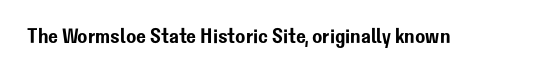
{"italic": "no", "underline": "no", "letter_spacing": "normal", "letter_spacing_em": 0.0, "glyph_px": 21}
